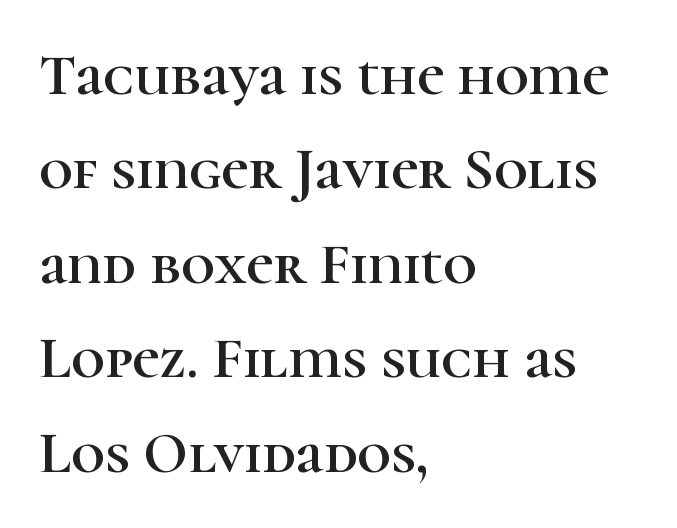
The image shows 59 px serif type, upright; set left-aligned, normal line spacing (1.6x), normal letter spacing, not underlined; high stroke contrast and a medium x-height.
